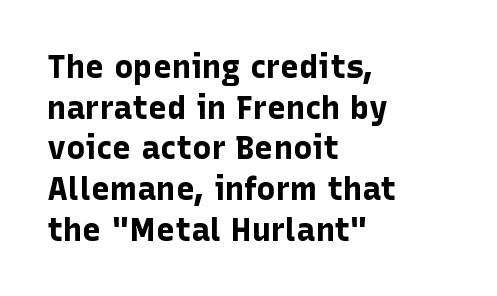
The glyphs have the mass of a bold cut. Rows of type keep a routine distance in the vertical direction. The typography opts for an upright posture over an oblique one. Varying glyph widths throughout — classic text-font behaviour. Visually the block forms a straight wall on the left and a jagged coastline on the right.
